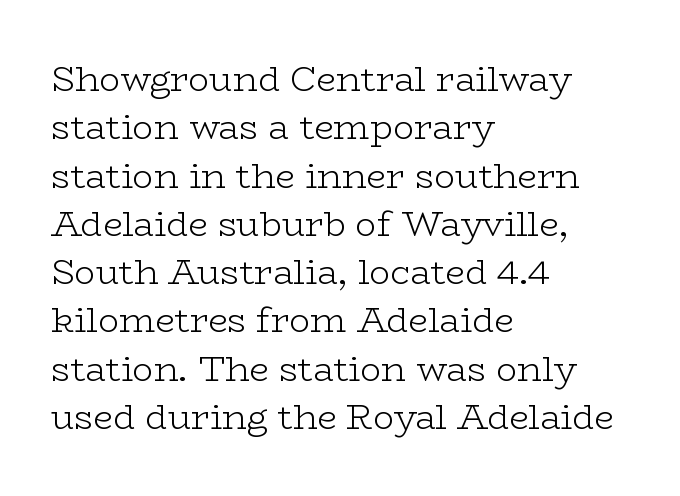
Stroke terminals: seriffed. Varying glyph widths throughout — classic text-font behaviour. The line-height multiplier appears to be the usual default. On a weight scale, this lands at 450 or below. Students, note that the glyphs here touch the page at normal intervals.
